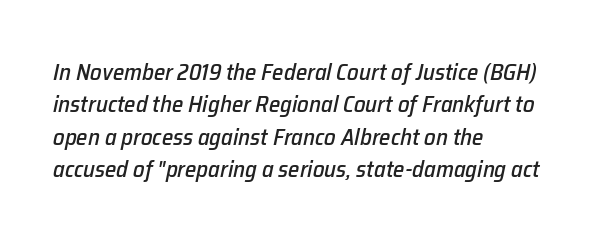
{"italic": "yes", "lean": "right", "slant_degrees": 12, "underline": "no", "align": "left", "line_spacing": "normal", "line_spacing_ratio": 1.41, "letter_spacing": "normal", "letter_spacing_em": 0.0, "glyph_px": 23}
